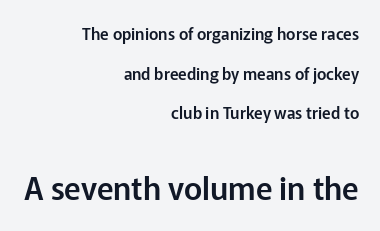
Check where the strokes stop: nothing finishes them off — pure sans. The type sits square on the baseline with zero lean. Leftover space on each line is placed entirely before the opening word. The gap between lines stays unmarked.
